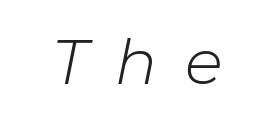
{"italic": "yes", "lean": "right", "slant_degrees": 11, "bold": "no", "weight": "light", "width": "normal", "stroke_contrast": "low", "x_height": "medium", "monospaced": "no", "underline": "no", "align": "center", "letter_spacing": "wide", "letter_spacing_em": 0.44, "glyph_px": 63}
